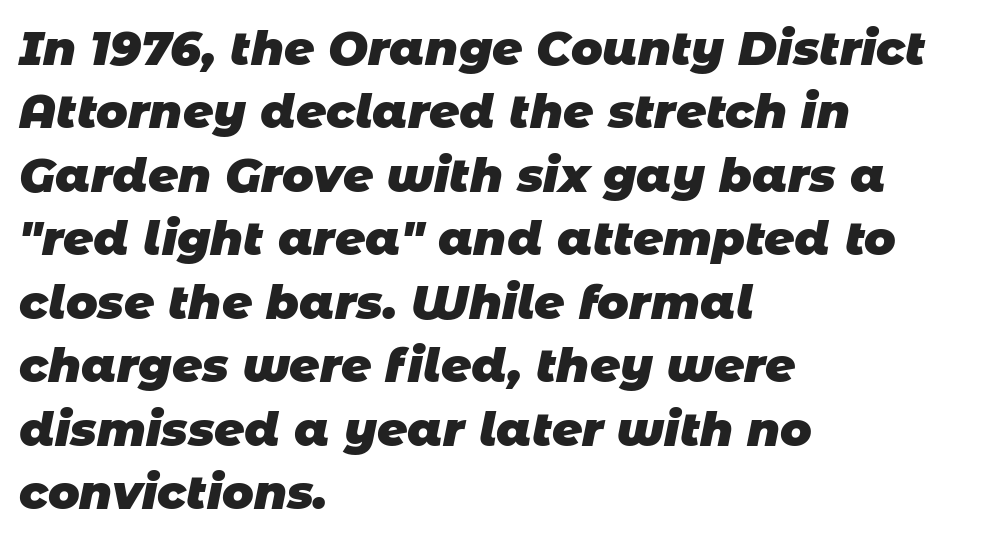
The image shows 47 px heavy sans-serif type; set left-aligned, normal line spacing (1.35x), normal letter spacing, not underlined; low stroke contrast and a large x-height.
